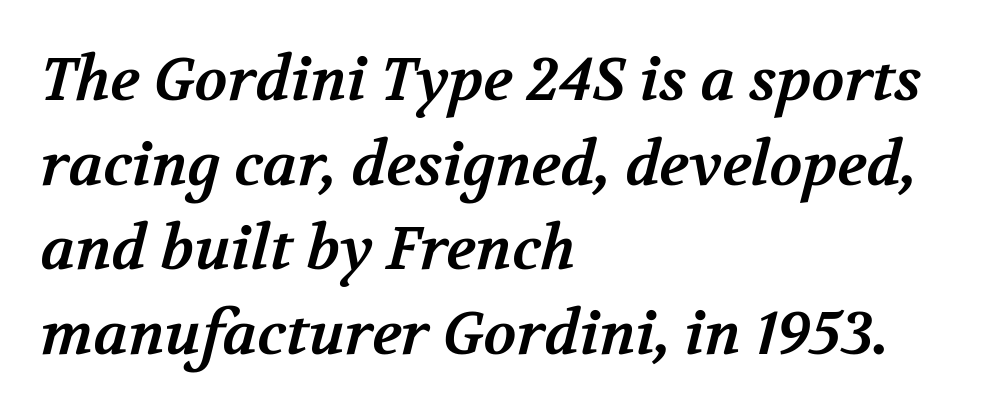
The image shows 60 px bold serif type; set left-aligned, normal line spacing (1.41x), normal letter spacing, not underlined; medium stroke contrast and a medium x-height.
